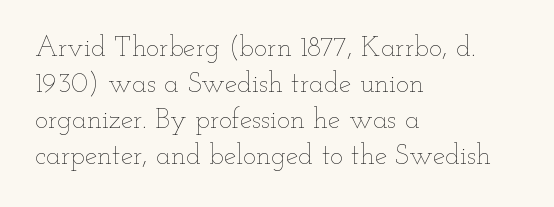
Characters remain perfectly vertical along every line. Nothing unusual about the tracking: characters are spaced as the font intends. All the whitespace from short lines collects on the right. Summary of vertical rhythm: regular, with standard interline spacing.
